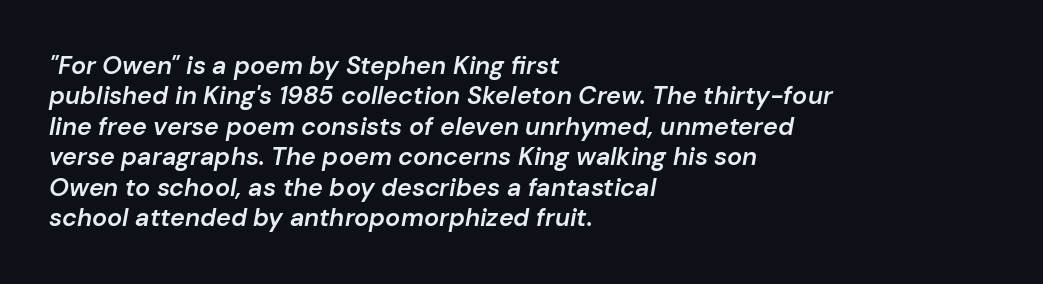
The image shows 25 px text type, italic (leaning right); set left-aligned, line spacing 1.22x, normal letter spacing, not underlined.
